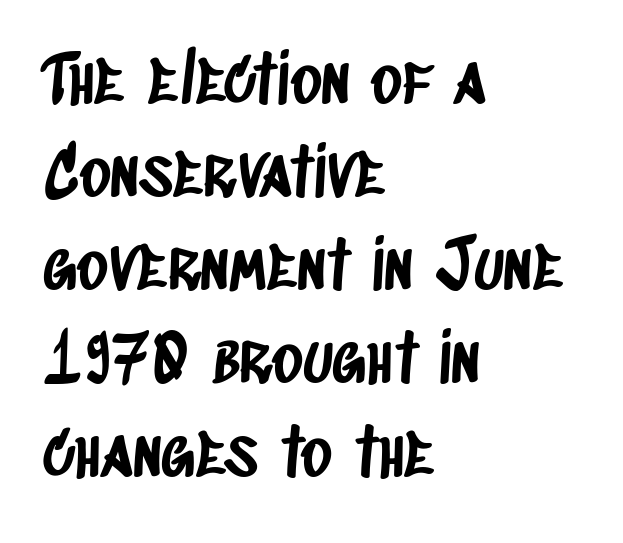
{"serif": "no", "width": "condensed", "stroke_contrast": "low", "x_height": "large", "monospaced": "no", "underline": "no", "align": "left", "line_spacing": "normal", "line_spacing_ratio": 1.39, "letter_spacing": "normal", "letter_spacing_em": 0.0, "glyph_px": 67}
